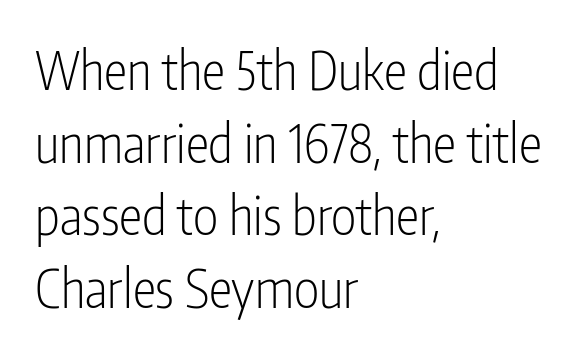
The image shows 53 px light, condensed sans-serif type, upright; set left-aligned, normal line spacing (1.37x), normal letter spacing, not underlined; low stroke contrast and a medium x-height.
